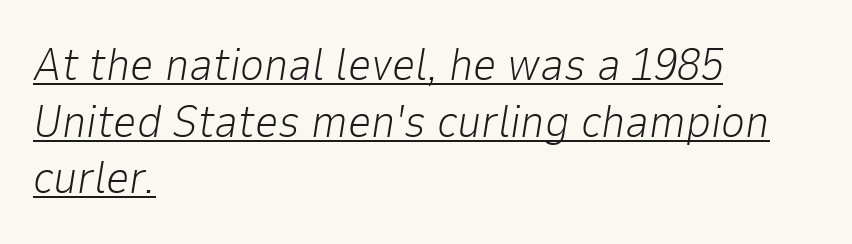
Tall strokes in this sample are angled rather than plumb. The face used here is rendered with its standard letterfit. Short and long lines alike share a common starting point at left. Decoration check: the copy is underlined. Here the designer chose a conventional face with non-uniform glyph widths. No extra ink here — the face is not bold.
